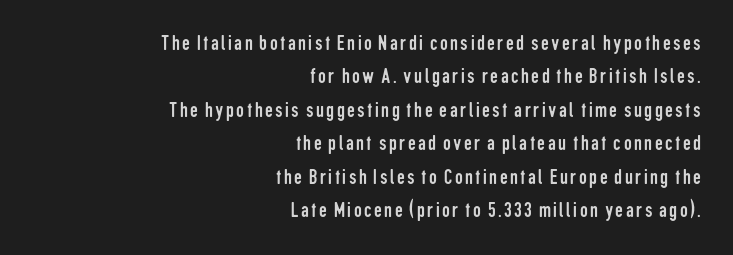
Every stem runs plumb, perpendicular to the baseline. Decoration check: the copy has no underline. Regular leading. Summary of weight: not heavy and not bold. One-word summary of the alignment: right.
